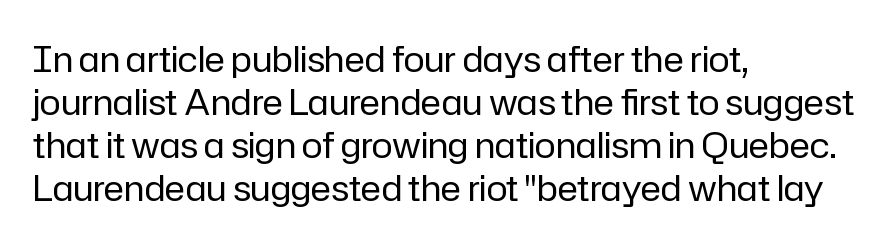
The face used here is rendered with its standard letterfit. The text block is weighted toward the left margin, trailing off unevenly rightward. Letters rest on an invisible, unmarked baseline. Nope, no serifs anywhere on these letters.
